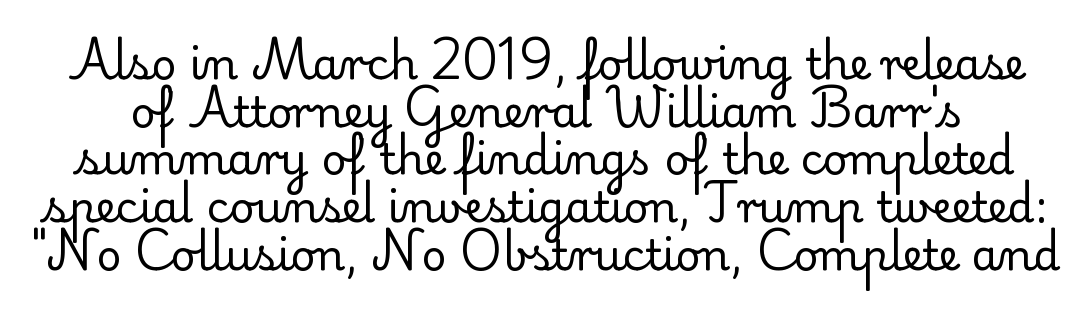
The image shows 43 px regular-weight serif type, upright; set tight line spacing (1.11x), normal letter spacing, not underlined; low stroke contrast and a small x-height.
